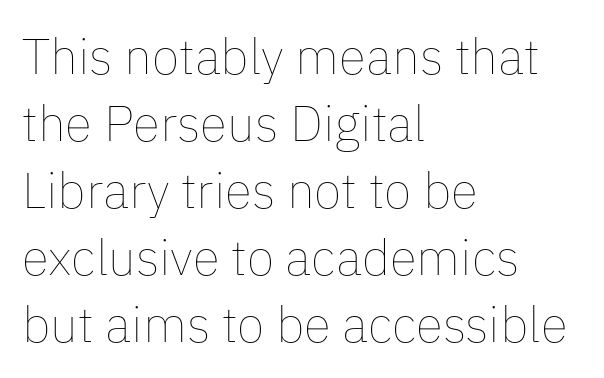
The image shows 50 px thin type, upright; set left-aligned, normal line spacing (1.34x), normal letter spacing, not underlined; low stroke contrast and a medium x-height.
